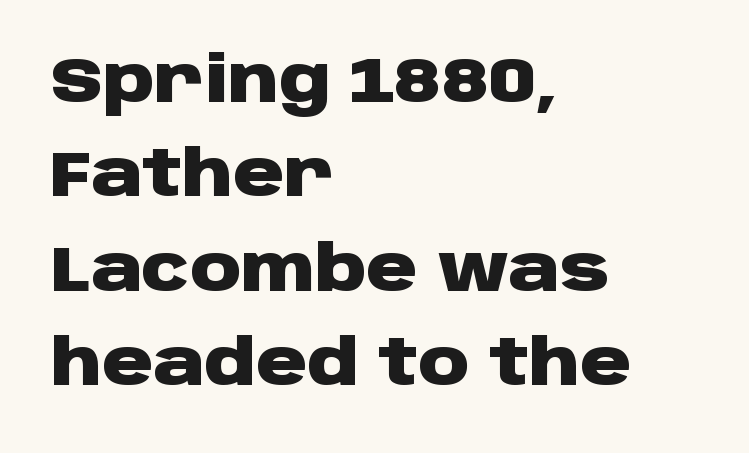
{"serif": "no", "italic": "no", "bold": "yes", "weight": "heavy", "width": "wide", "stroke_contrast": "low", "x_height": "large", "monospaced": "no", "underline": "no", "align": "left", "line_spacing": "normal", "line_spacing_ratio": 1.5, "letter_spacing": "normal", "letter_spacing_em": 0.0, "glyph_px": 63}
